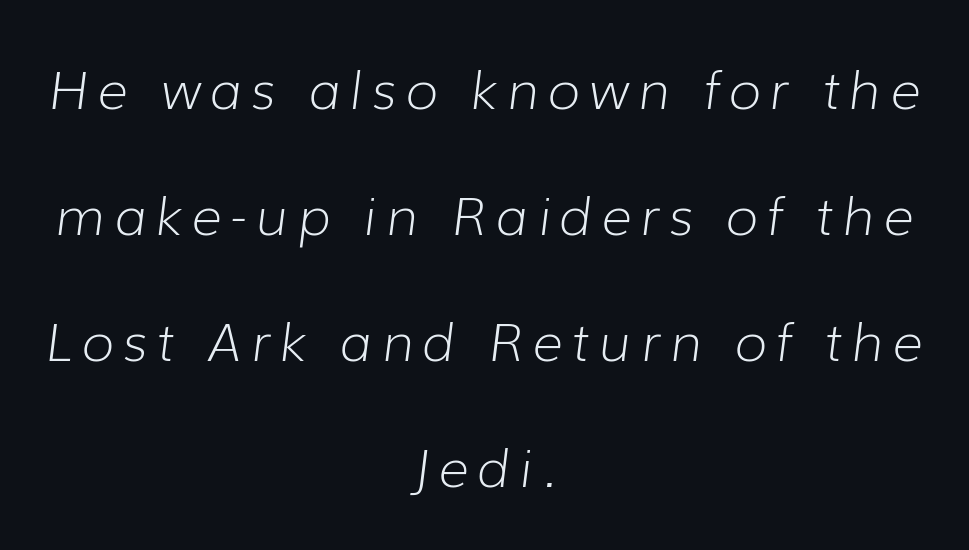
Q: Is the text bold? A: No.
Q: Is the text italic (slanted)? A: Yes, it leans right by about 7 degrees.
Q: Is the text underlined? A: No.
Q: How is the paragraph aligned? A: Centered.
Q: Is the spacing between lines tight, normal or loose? A: Loose.
Q: Width (condensed, normal, or wide)? A: Normal.
Q: Stroke contrast? A: Low.
Q: x-height? A: Medium.
Q: Monospaced? A: No.
